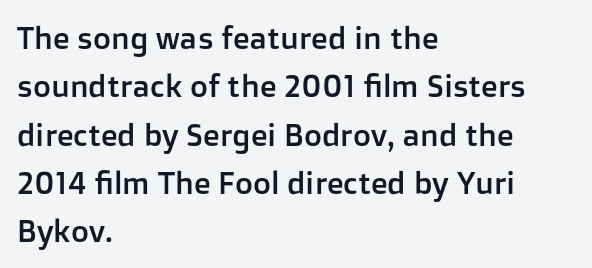
The image shows 31 px sans-serif type, upright; set left-aligned, normal line spacing (1.56x), normal letter spacing, not underlined; low stroke contrast and a medium x-height.
